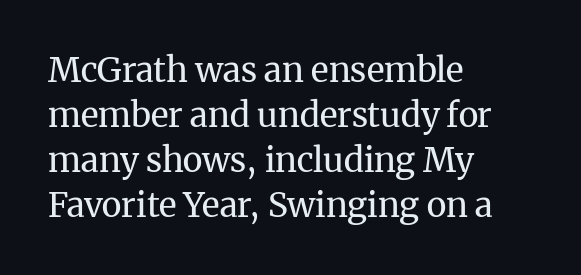
Q: Is the text bold? A: No.
Q: Is the text italic (slanted)? A: No, it is upright.
Q: Is the typeface a serif or a sans-serif typeface? A: Serif.
Q: Is the text underlined? A: No.
Q: How is the paragraph aligned? A: Left-aligned.
Q: Is the spacing between letters normal or unusually wide? A: Normal.
Q: Is the spacing between lines tight, normal or loose? A: Normal.
Q: Width (condensed, normal, or wide)? A: Normal.
Q: Stroke contrast? A: Medium.
Q: x-height? A: Medium.
Q: Monospaced? A: No.
